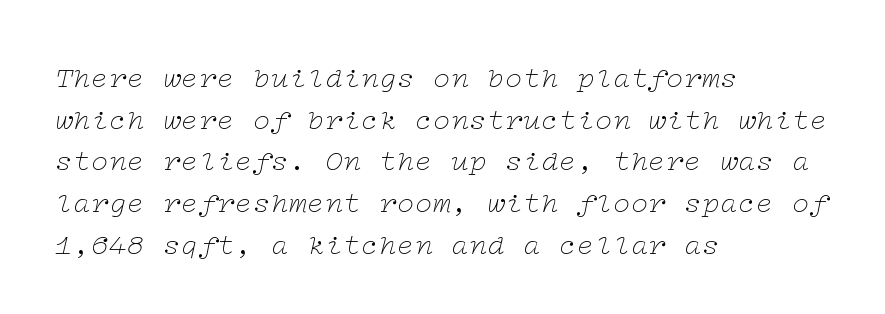
{"serif": "yes", "italic": "yes", "lean": "right", "slant_degrees": 12, "bold": "no", "weight": "thin", "width": "wide", "stroke_contrast": "low", "x_height": "medium", "underline": "no", "align": "left", "line_spacing": "normal", "line_spacing_ratio": 1.39, "letter_spacing": "normal", "letter_spacing_em": 0.0, "glyph_px": 30}
